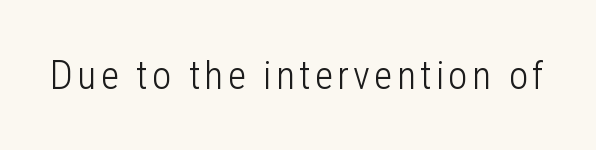
Weight: in the light-to-regular range. The passage shown is typeset with a sans-serif family. When letters stand straight like this, we call the style roman or upright. The letters advance in unequal steps, a hallmark of proportional type. Just letters on the line, the space beneath them empty.
